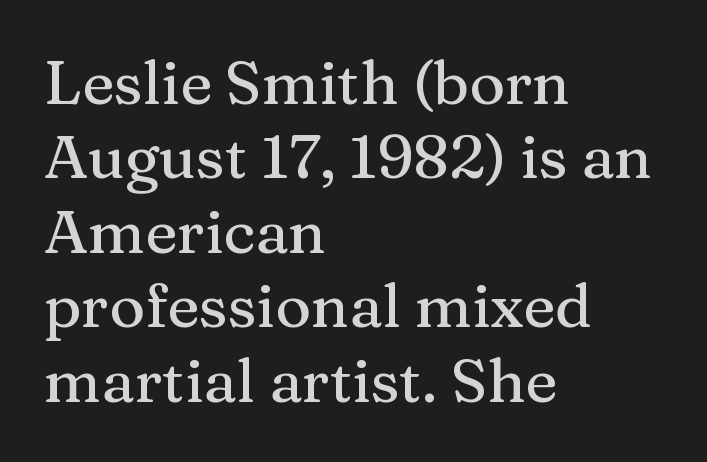
Each word holds together tightly as a unit, with standard inter-letter gaps. Only glyphs here, with clear space below each row. Horizontal alignment here is leftward, the default for most running prose. These lines are composed in type with serifs.
